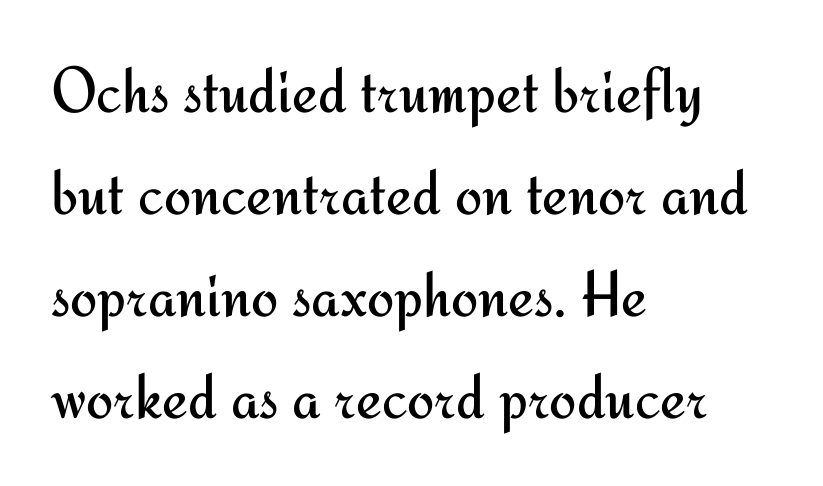
Is there any slant? The stems are plumb. Each line starts at the same left margin while the right side varies. Honestly, the letter spacing is just normal — you wouldn't notice it. The type family on display is of the sans-serif kind. A typesetter would call this leading conventional body-copy spacing.
